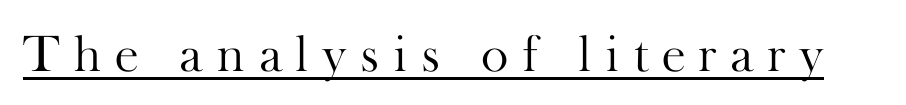
{"serif": "yes", "italic": "no", "bold": "no", "weight": "light", "width": "normal", "stroke_contrast": "high", "x_height": "small", "monospaced": "no", "underline": "yes", "letter_spacing": "wide", "letter_spacing_em": 0.26, "glyph_px": 52}
